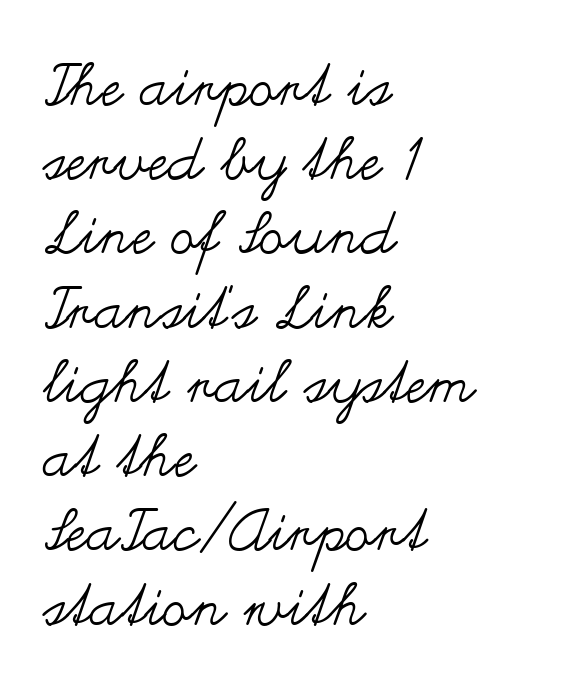
The image shows 58 px regular-weight, wide type; set left-aligned, normal line spacing (1.28x), normal letter spacing, not underlined; medium stroke contrast and a small x-height.
